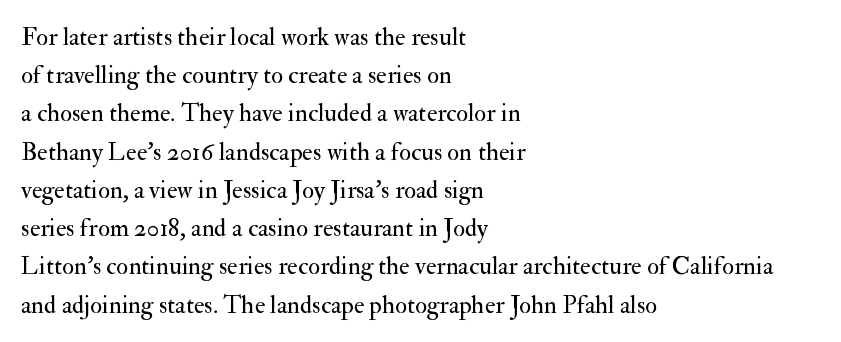
The image shows 25 px text type, upright; set left-aligned, normal line spacing (1.53x), normal letter spacing, not underlined.
